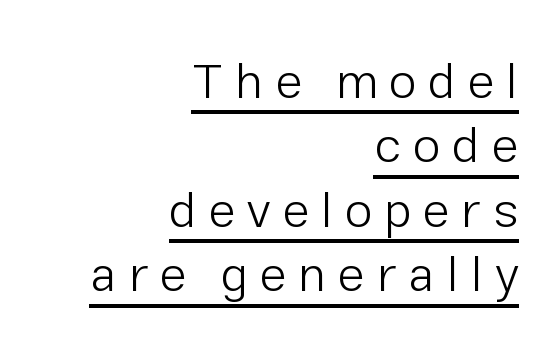
To sum up the face: it is a sans, with no serifs. Note the varied advance widths — an 'i' is clearly narrower than an 'm'. Is this a heavy cut? Hardly; it is regular or lighter. Caption: lettering with a line underneath.
